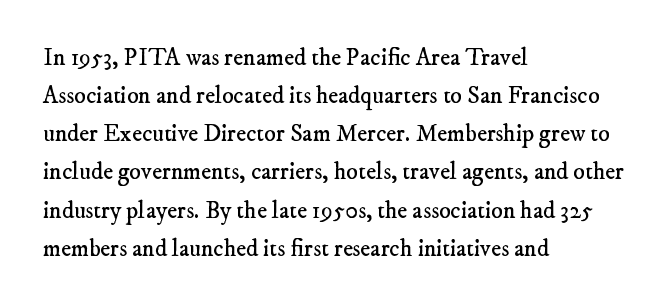
The space beneath each line is pristine and unruled. A normal amount of white space separates one row of letters from the next. Stem width sits at or under what a default text font uses. Alignment: flush left. Tracking here is standard; glyphs follow each other at the usual distance.
